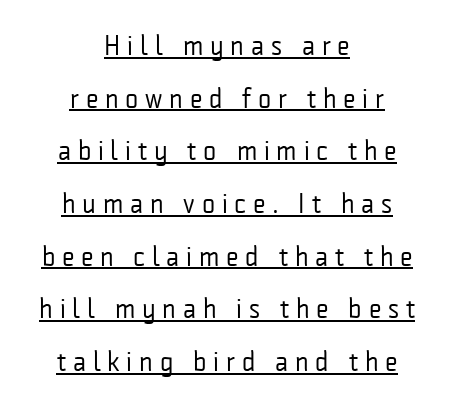
Q: Is the text bold? A: No.
Q: Is the text italic (slanted)? A: No, it is upright.
Q: Is the typeface a serif or a sans-serif typeface? A: Sans-serif.
Q: Is the text underlined? A: Yes.
Q: How is the paragraph aligned? A: Centered.
Q: Is the spacing between letters normal or unusually wide? A: Unusually wide.
Q: Width (condensed, normal, or wide)? A: Condensed.
Q: Stroke contrast? A: Low.
Q: x-height? A: Medium.
Q: Monospaced? A: No.
